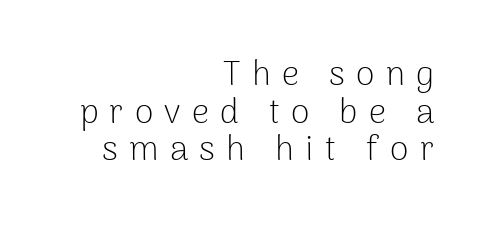
How are the letters spaced? Widely, with obvious added tracking. Observe the absence of serifs on each vertical stroke in this sample. This sample has the flowing, uneven cadence of proportional lettering. How would I describe the line gaps? Narrow and economical.
